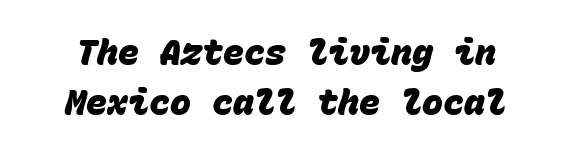
Short note: letters normally spaced. This sample keeps an unexceptional amount of space between lines. In terms of weight, the rendering is a true, heavy bold. Is this a sans? Yes — the strokes have no serifs. Decoration check: the copy has no underline. This sample has the even, mechanical cadence of fixed-width lettering.
